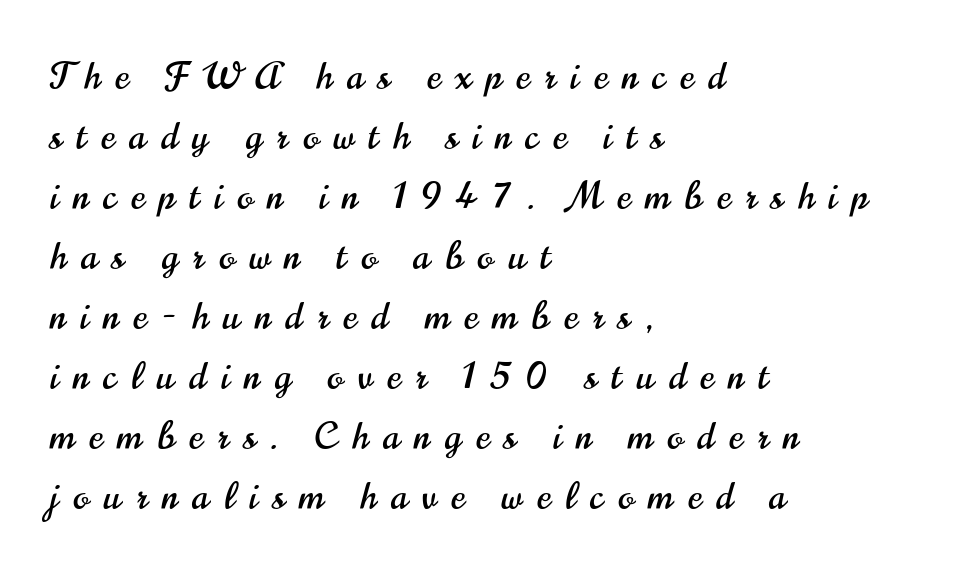
Here the designer chose a conventional face with non-uniform glyph widths. Honestly, the letter spacing is so wide it's the main thing you notice. The line-height multiplier appears to be the usual default. Has an underline been added? It has not. Reading down the block, your eye returns to a fixed left position each line. The face used here is a sans, in the tradition of grotesques and geometrics.
